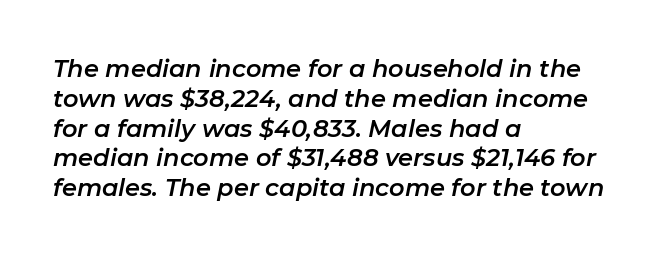
{"italic": "yes", "lean": "right", "slant_degrees": 11, "underline": "no", "align": "left", "line_spacing_ratio": 1.24, "letter_spacing": "normal", "letter_spacing_em": 0.0, "glyph_px": 24}
